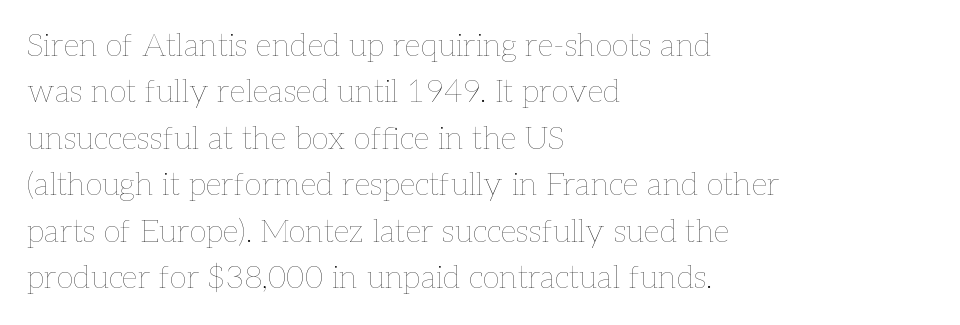
Tall strokes in this sample are plumb rather than angled. In CSS terms this would be text-align: left. Characters follow at the spacing the type designer built in. The strip under each line holds only bare page. Compared with a typical body face, this is equally light or lighter still.
